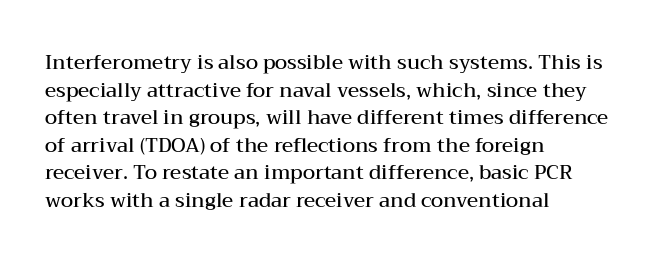
The image shows 20 px text type, upright; set left-aligned, normal line spacing (1.38x), normal letter spacing, not underlined.
